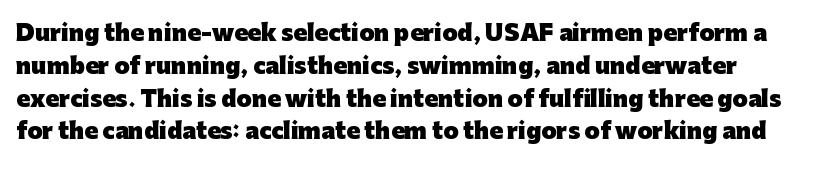
The image shows 22 px bold type, upright; set left-aligned, normal line spacing (1.49x), normal letter spacing, not underlined.
